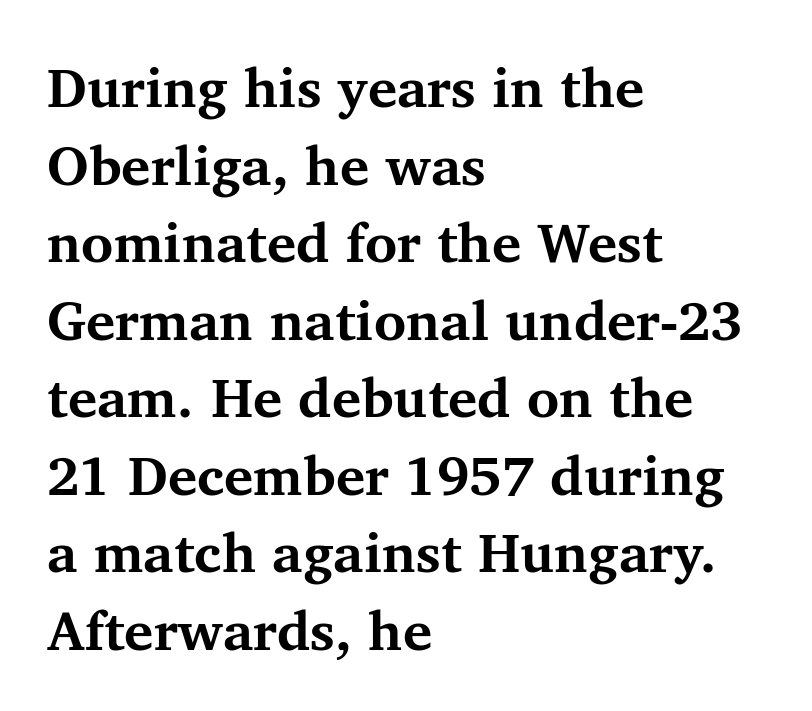
Rows of type keep a routine distance in the vertical direction. I'd describe the lettering as bold — thick and assertive. The rendering uses natural spacing where letterforms have individual widths. The lettering stays uniformly vertical, giving the passage a roman look. The glyphs in this specimen are seriffed. Visually the block forms a straight wall on the left and a jagged coastline on the right.
